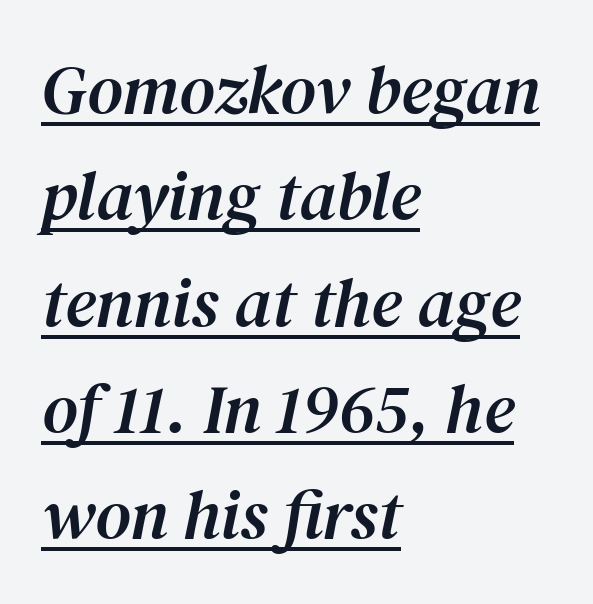
The typeface chosen for these lines features serifs. Baseline-to-baseline distance is the conventional proportion of letter height. Spacing verdict: proportional, widths tailored to each character. This is oblique type, the kind used for emphasis or titles. Characters follow at the spacing the type designer built in. The text block is weighted toward the left margin, trailing off unevenly rightward.
